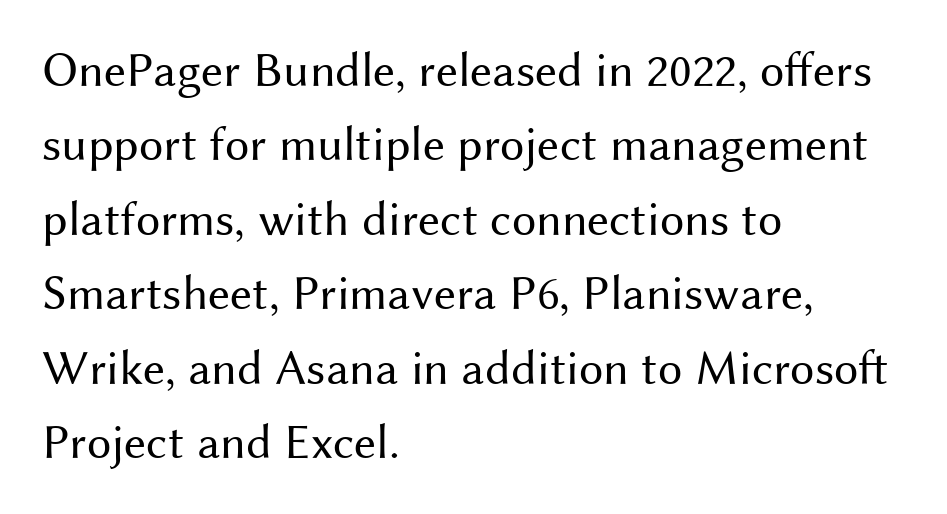
The image shows 49 px regular-weight sans-serif type, upright; set left-aligned, normal line spacing (1.52x), normal letter spacing, not underlined; medium stroke contrast and a medium x-height.
